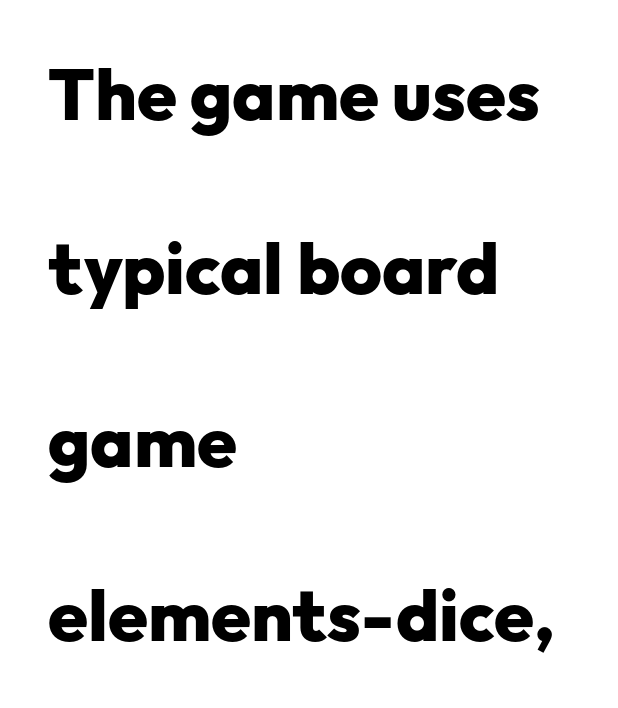
The image shows 72 px heavy sans-serif type, upright; set left-aligned, loose line spacing (2.41x), normal letter spacing, not underlined; low stroke contrast and a medium x-height.
